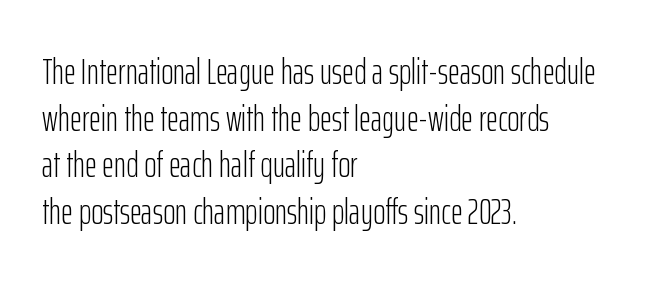
Q: Is the text bold? A: No.
Q: Is the text italic (slanted)? A: No, it is upright.
Q: Is the typeface a serif or a sans-serif typeface? A: Sans-serif.
Q: Is the text underlined? A: No.
Q: How is the paragraph aligned? A: Left-aligned.
Q: Is the spacing between letters normal or unusually wide? A: Normal.
Q: Is the spacing between lines tight, normal or loose? A: Normal.
Q: Width (condensed, normal, or wide)? A: Condensed.
Q: Stroke contrast? A: Low.
Q: x-height? A: Medium.
Q: Monospaced? A: No.
